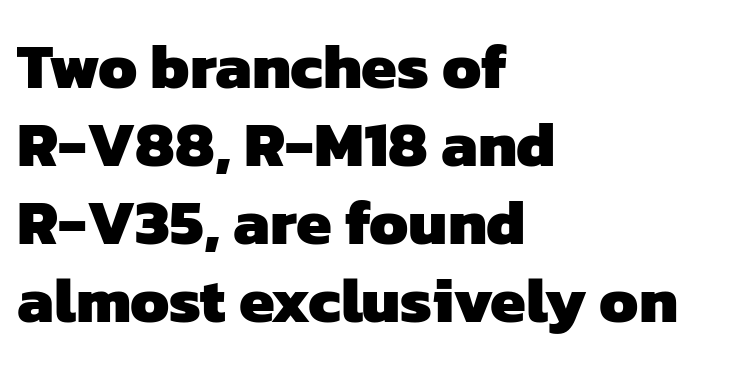
Q: Is the text bold? A: Yes.
Q: Is the typeface a serif or a sans-serif typeface? A: Sans-serif.
Q: Is the text underlined? A: No.
Q: How is the paragraph aligned? A: Left-aligned.
Q: Is the spacing between letters normal or unusually wide? A: Normal.
Q: Width (condensed, normal, or wide)? A: Normal.
Q: Stroke contrast? A: Low.
Q: x-height? A: Medium.
Q: Monospaced? A: No.
